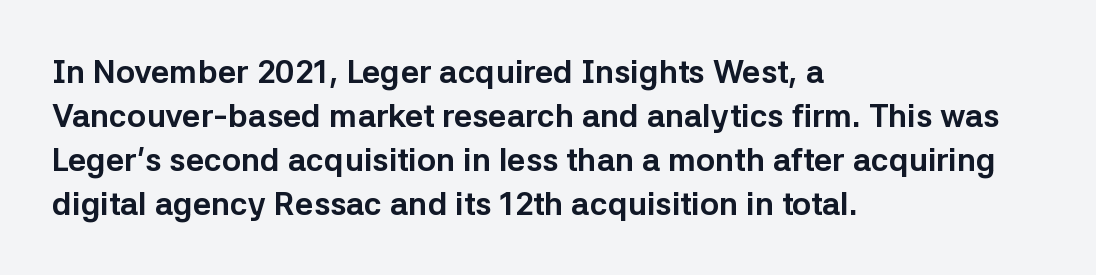
Q: Is the text bold? A: Yes.
Q: Is the text italic (slanted)? A: No, it is upright.
Q: Is the typeface a serif or a sans-serif typeface? A: Sans-serif.
Q: Is the text underlined? A: No.
Q: How is the paragraph aligned? A: Left-aligned.
Q: Is the spacing between letters normal or unusually wide? A: Normal.
Q: Is the spacing between lines tight, normal or loose? A: Normal.
Q: Width (condensed, normal, or wide)? A: Normal.
Q: Stroke contrast? A: Low.
Q: x-height? A: Medium.
Q: Monospaced? A: No.
